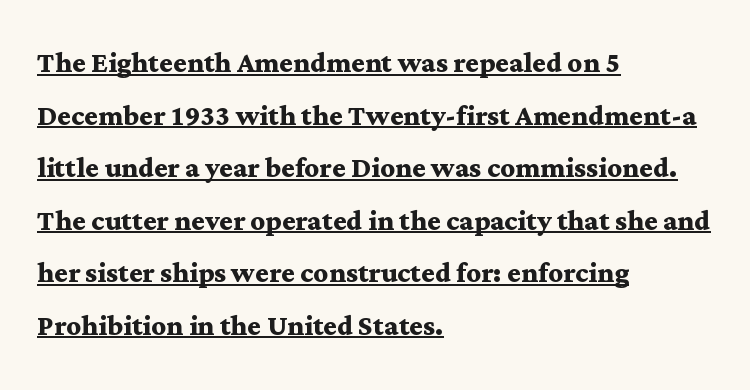
The lettering is marked with a stroke running underneath it. These lines are set flush left with a ragged right edge. A normal amount of white space separates one row of letters from the next. In terms of weight, the rendering is a true, heavy bold. Every stem runs plumb, perpendicular to the baseline.
